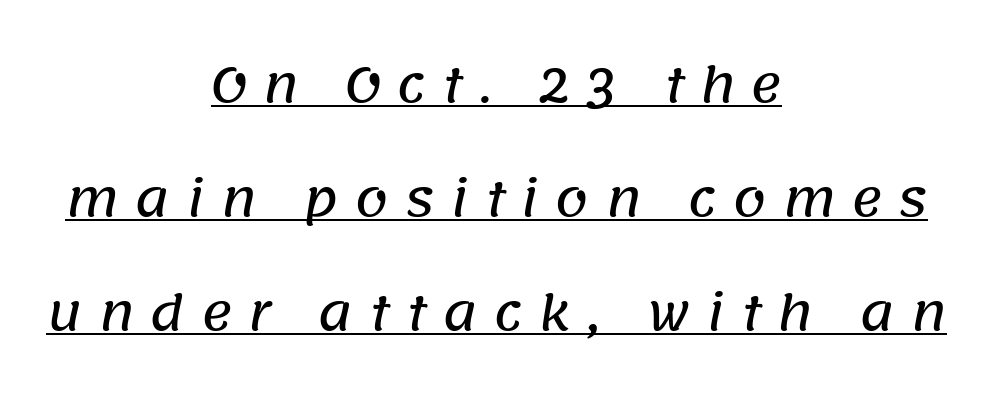
The image shows 48 px sans-serif type; set centered, loose line spacing (2.38x), unusually wide letter spacing (+0.32 em), underlined; low stroke contrast and a large x-height.
